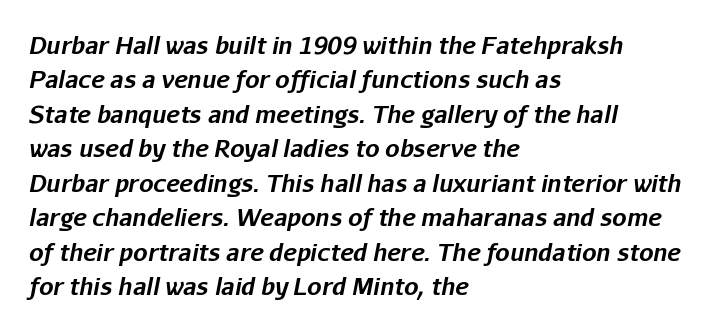
{"italic": "yes", "lean": "right", "slant_degrees": 11, "bold": "yes", "underline": "no", "align": "left", "line_spacing": "normal", "line_spacing_ratio": 1.5, "letter_spacing": "normal", "letter_spacing_em": 0.0, "glyph_px": 23}
